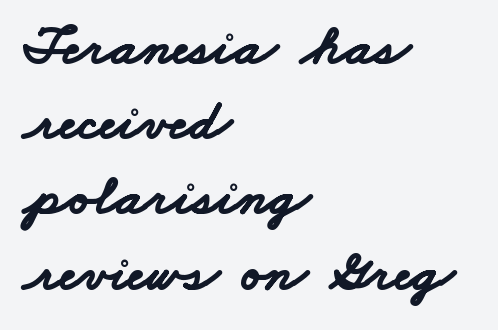
The image shows 57 px bold, wide sans-serif type; set left-aligned, normal line spacing (1.32x), normal letter spacing, not underlined; low stroke contrast and a small x-height.
